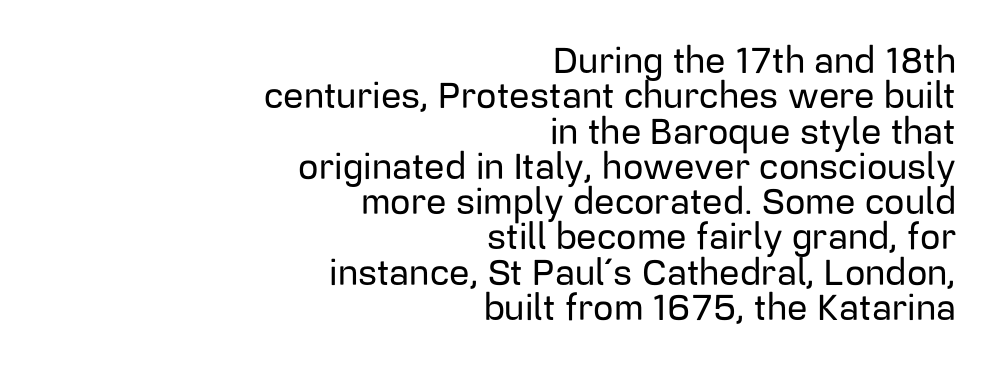
Q: Is the text italic (slanted)? A: No, it is upright.
Q: Is the typeface a serif or a sans-serif typeface? A: Sans-serif.
Q: Is the text underlined? A: No.
Q: How is the paragraph aligned? A: Right-aligned.
Q: Is the spacing between letters normal or unusually wide? A: Normal.
Q: Is the spacing between lines tight, normal or loose? A: Tight.
Q: Width (condensed, normal, or wide)? A: Normal.
Q: Stroke contrast? A: Low.
Q: x-height? A: Medium.
Q: Monospaced? A: No.
